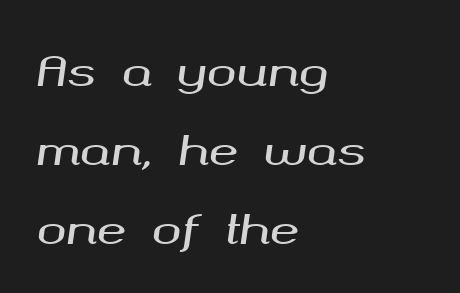
Q: Is the text italic (slanted)? A: Yes, it leans right by about 8 degrees.
Q: Is the text underlined? A: No.
Q: How is the paragraph aligned? A: Left-aligned.
Q: Is the spacing between letters normal or unusually wide? A: Normal.
Q: Is the spacing between lines tight, normal or loose? A: Loose.
Q: Width (condensed, normal, or wide)? A: Wide.
Q: Stroke contrast? A: Medium.
Q: x-height? A: Medium.
Q: Monospaced? A: No.
